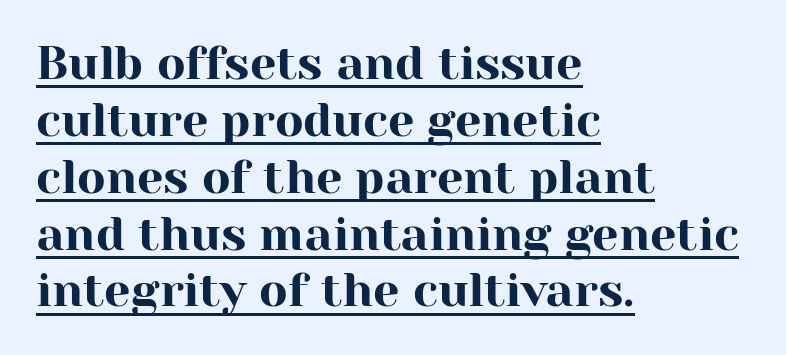
The typesetter chose a ragged-right arrangement here. No italicization has been applied; the sample stays upright. Classification — serif. This rendering features underlined lettering.
